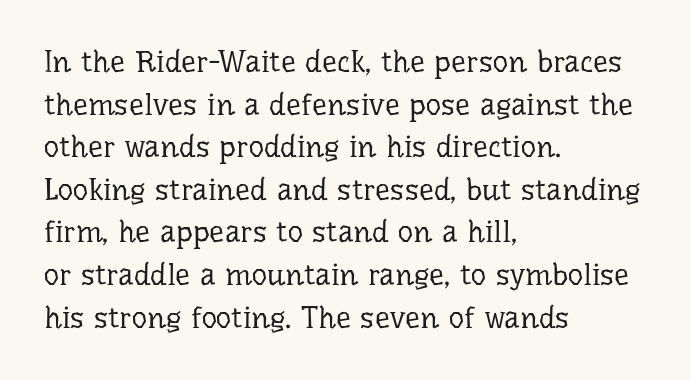
Notice how the stems are strictly vertical — no italics here. There is no visible air inserted between adjacent glyphs. The typeface chosen for these lines features serifs. The strip under each line holds only bare page. Vertical stems look standard width or narrower in stroke. Vertical spacing — default.
